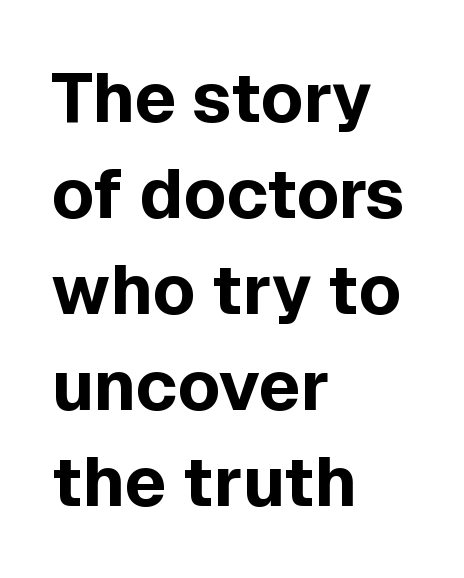
{"serif": "no", "italic": "no", "bold": "yes", "weight": "bold", "width": "normal", "x_height": "medium", "monospaced": "no", "underline": "no", "align": "left", "line_spacing": "normal", "line_spacing_ratio": 1.37, "letter_spacing": "normal", "letter_spacing_em": 0.0, "glyph_px": 70}
